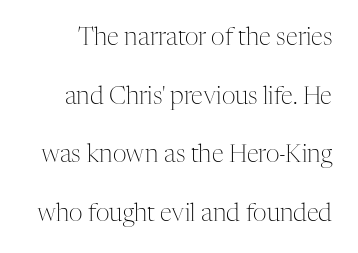
The image shows 24 px text type, upright; set loose line spacing (2.44x), normal letter spacing, not underlined.
